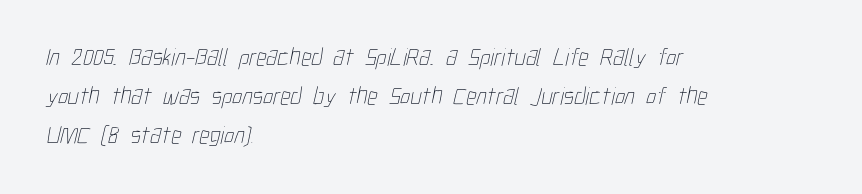
The image shows 25 px text type; set left-aligned, normal line spacing (1.57x), normal letter spacing, not underlined.
